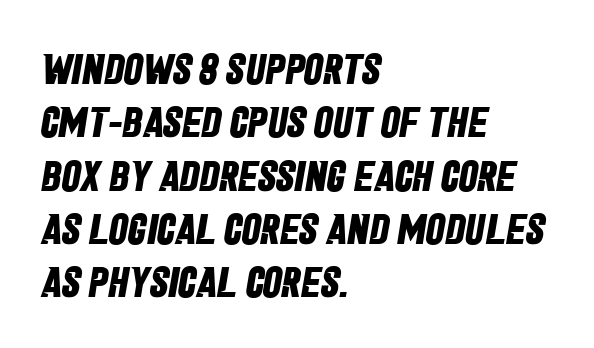
{"serif": "no", "bold": "yes", "weight": "bold", "width": "condensed", "stroke_contrast": "low", "x_height": "large", "monospaced": "no", "underline": "no", "align": "left", "line_spacing_ratio": 1.24, "letter_spacing": "normal", "letter_spacing_em": 0.0, "glyph_px": 43}
